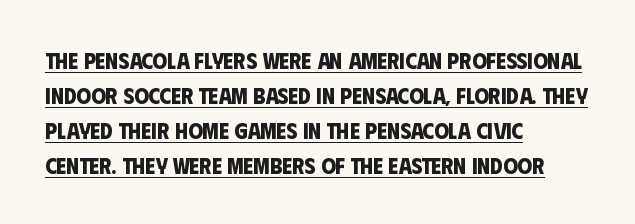
Horizontally, the lines are justified to the leading edge only. Is the type bold? Yes — the strokes are clearly thick and heavy. This sample carries an underscore along the baseline area. The passage shown stacks its lines at a standard gap. The face used here is rendered with its standard letterfit.
